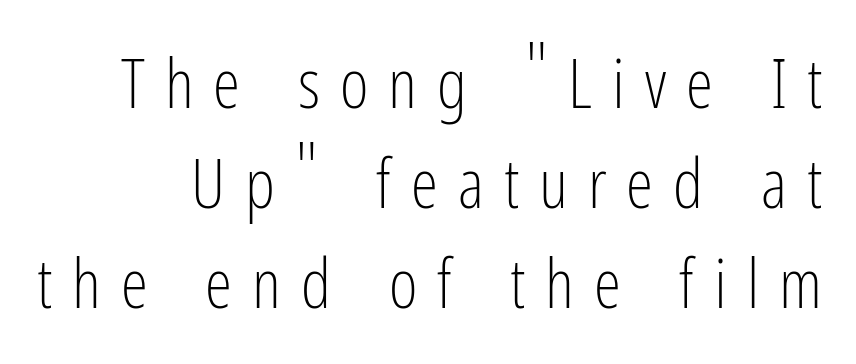
A typesetter would mark this as roman, not italic. Check the space under the baseline: it is left empty. The typesetting does not lean heavy: it is not bold. The passage shown is typed in a proportional face where columns would drift. The rendering uses a moderate line-height, typical for paragraphs. Each letter's strokes conclude bluntly, with no projecting serifs.
